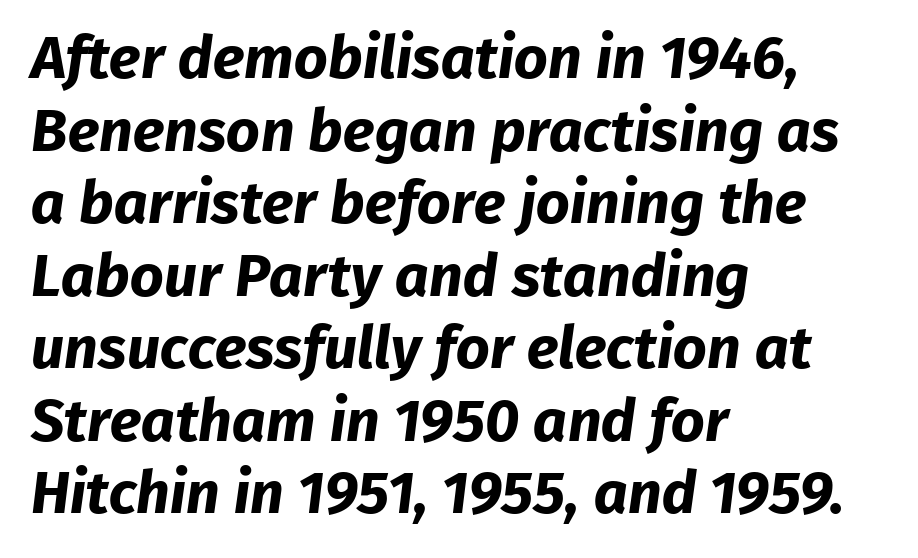
Nope, no serifs anywhere on these letters. The typesetter chose a ragged-right arrangement here. Compared with typical body copy, the letter spacing here is the same. The rendering uses natural spacing where letterforms have individual widths.
